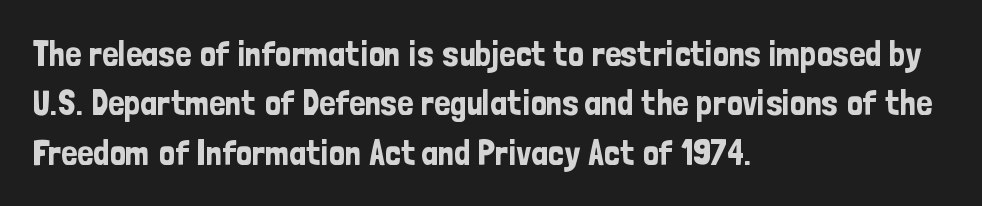
{"serif": "no", "italic": "no", "width": "condensed", "stroke_contrast": "low", "x_height": "medium", "monospaced": "no", "underline": "no", "align": "left", "line_spacing": "normal", "line_spacing_ratio": 1.41, "letter_spacing": "normal", "letter_spacing_em": 0.0, "glyph_px": 35}
